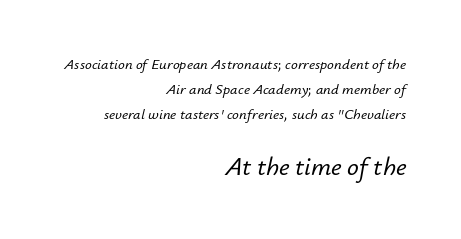
One-word summary of the alignment: right. The baseline area is clear. You could call the tracking neutral — neither tight nor loose. The line-height multiplier appears to be the usual default. The emphasis by scale lands on block number two, below.
